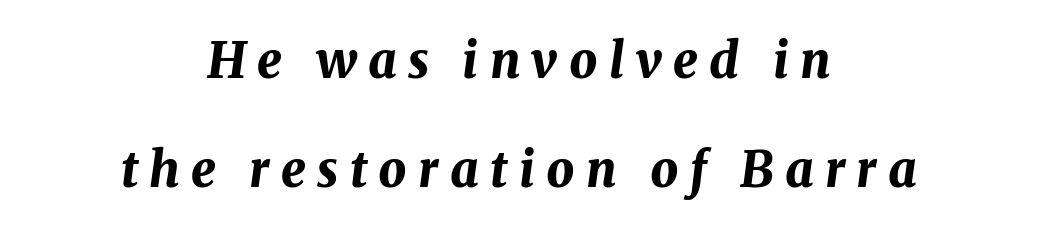
The image shows 49 px bold type, italic (leaning right); set centered, loose line spacing (2.23x), unusually wide letter spacing (+0.23 em), not underlined; medium stroke contrast and a medium x-height.
